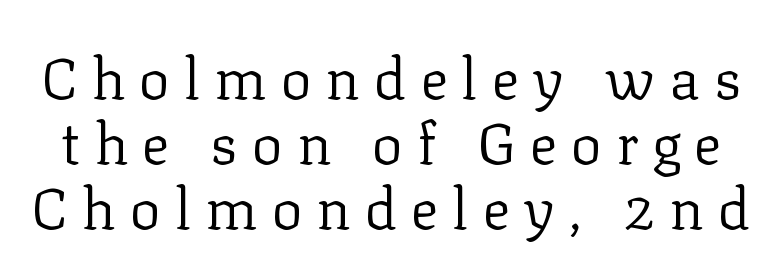
The letters carry serifs — small finishing strokes at the ends of their stems. Vertical spacing — tight. The passage shown has open, widely tracked lettering throughout. The typography opts for an upright posture over an oblique one. The words here are not underlined.
